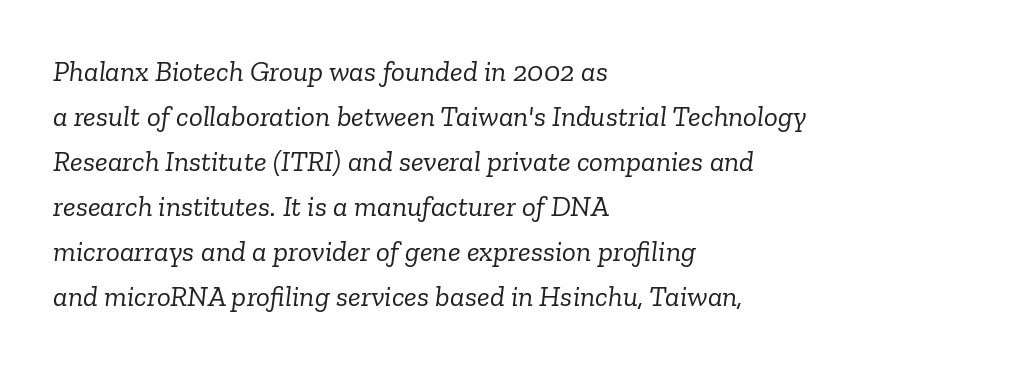
The axis of the letterforms is tilted away from vertical. The rendering uses natural spacing where letterforms have individual widths. Layout note: lines flush left. What stands out about the letter spacing? Nothing — it is the standard amount. The string is rendered with underlining switched off. The font sits on the lighter half of the weight spectrum, regular included.
